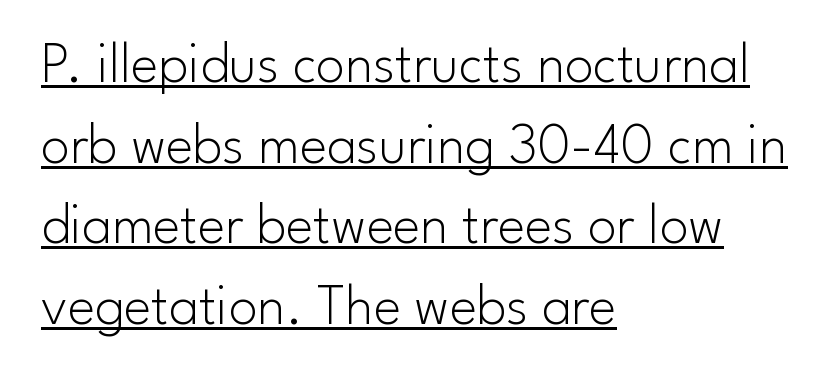
{"serif": "no", "italic": "no", "bold": "no", "weight": "light", "width": "normal", "stroke_contrast": "low", "x_height": "small", "monospaced": "no", "underline": "yes", "align": "left", "line_spacing": "normal", "line_spacing_ratio": 1.39, "letter_spacing": "normal", "letter_spacing_em": 0.0, "glyph_px": 58}
